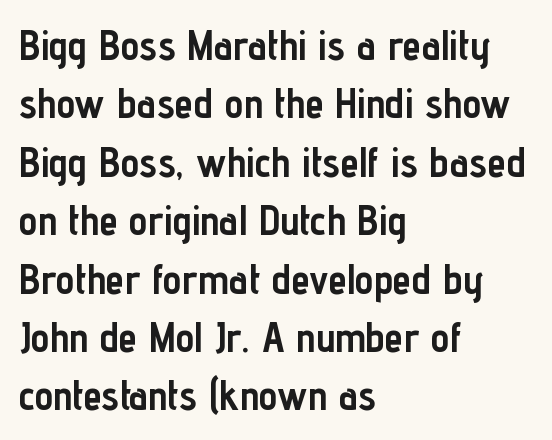
Q: Is the text bold? A: Yes.
Q: Is the text italic (slanted)? A: No, it is upright.
Q: Is the typeface a serif or a sans-serif typeface? A: Sans-serif.
Q: Is the text underlined? A: No.
Q: How is the paragraph aligned? A: Left-aligned.
Q: Is the spacing between letters normal or unusually wide? A: Normal.
Q: Is the spacing between lines tight, normal or loose? A: Normal.
Q: Width (condensed, normal, or wide)? A: Condensed.
Q: Stroke contrast? A: Low.
Q: x-height? A: Medium.
Q: Monospaced? A: No.
